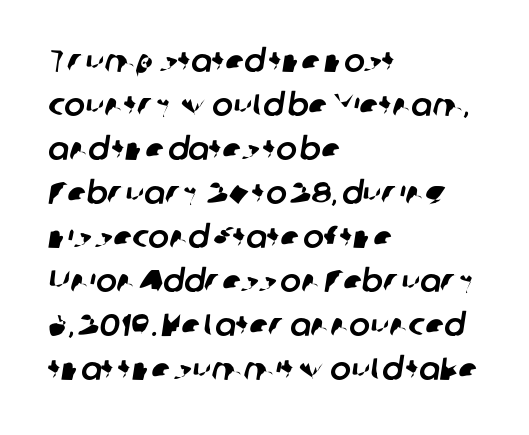
The rendering anchors every line to the left-hand side. A normal amount of white space separates one row of letters from the next. The letters advance in unequal steps, a hallmark of proportional type. A typesetter would label this face a sans.
